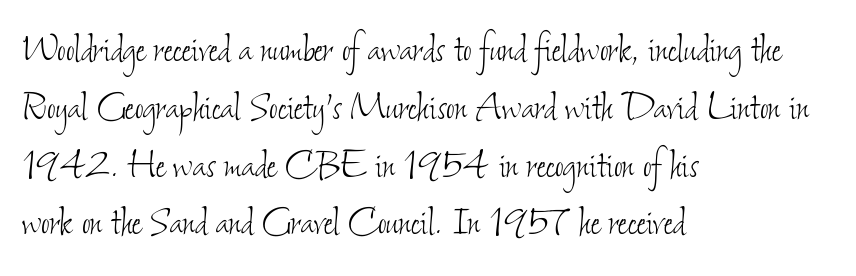
Q: Is the text bold? A: No.
Q: Is the text underlined? A: No.
Q: How is the paragraph aligned? A: Left-aligned.
Q: Is the spacing between letters normal or unusually wide? A: Normal.
Q: Width (condensed, normal, or wide)? A: Condensed.
Q: Stroke contrast? A: Low.
Q: x-height? A: Small.
Q: Monospaced? A: No.
